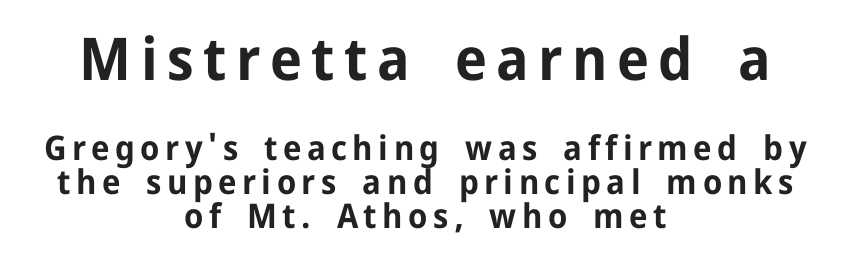
Its strokes are broad and dark, the hallmark of bold type. This sample trades vertical openness for compactness between lines. Regarding serifs, this sample does without them. Alignment: centered. Italic? Not at all — the glyphs are vertical. Note the varied advance widths — an 'i' is clearly narrower than an 'm'.
